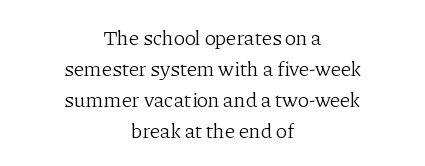
Q: Is the text bold? A: No.
Q: Is the text italic (slanted)? A: No, it is upright.
Q: Is the text underlined? A: No.
Q: How is the paragraph aligned? A: Centered.
Q: Is the spacing between letters normal or unusually wide? A: Normal.
Q: Is the spacing between lines tight, normal or loose? A: Normal.
